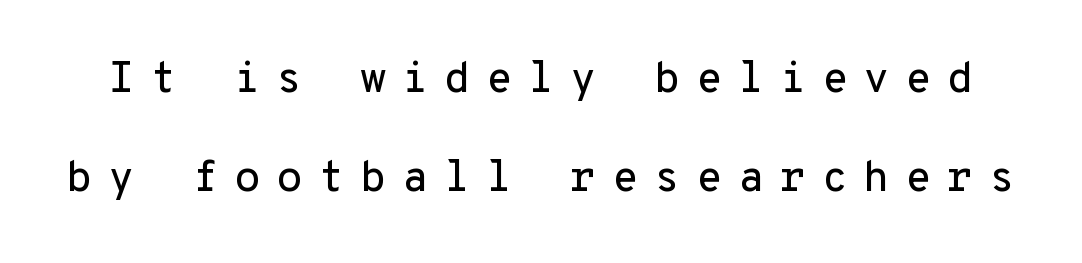
{"serif": "no", "italic": "no", "width": "normal", "stroke_contrast": "low", "x_height": "medium", "monospaced": "yes", "underline": "no", "line_spacing": "loose", "line_spacing_ratio": 2.31, "letter_spacing": "wide", "letter_spacing_em": 0.36, "glyph_px": 43}
